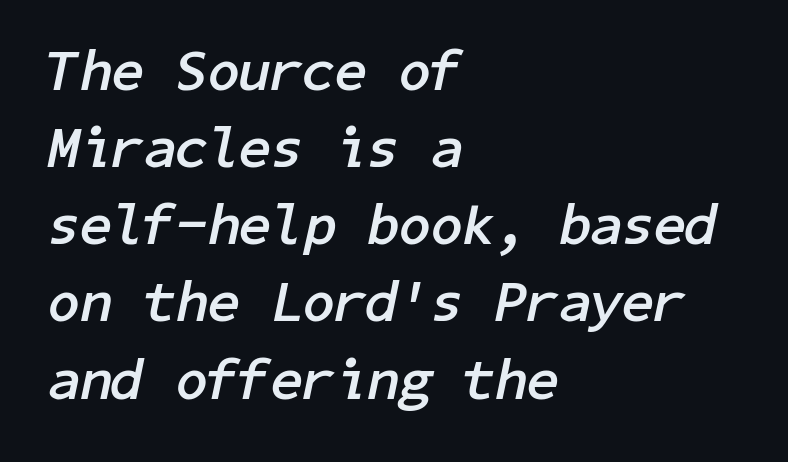
{"italic": "yes", "lean": "right", "slant_degrees": 11, "bold": "yes", "weight": "semibold", "width": "normal", "stroke_contrast": "low", "x_height": "medium", "underline": "no", "align": "left", "line_spacing": "normal", "line_spacing_ratio": 1.33, "letter_spacing": "normal", "letter_spacing_em": 0.0, "glyph_px": 58}
